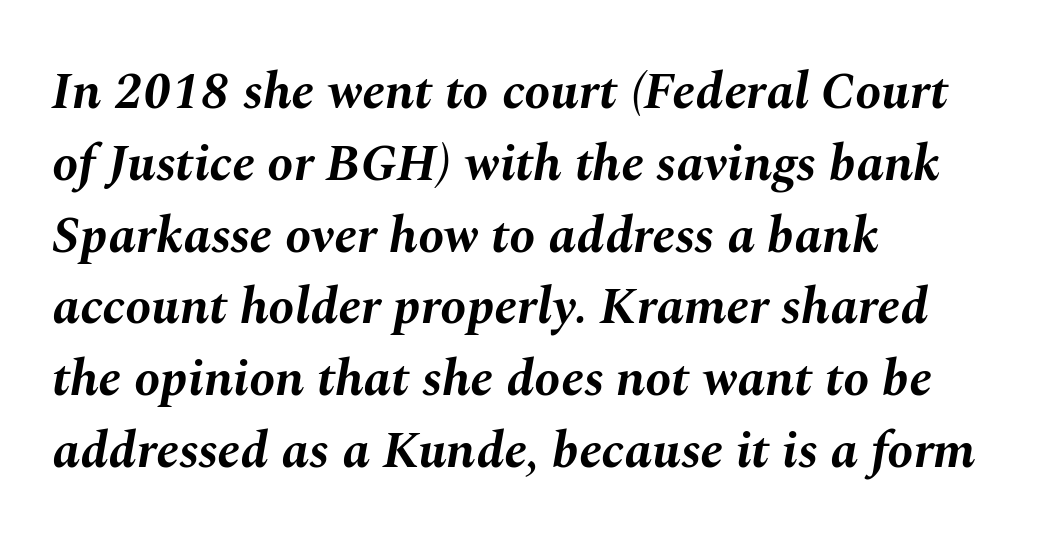
{"italic": "yes", "lean": "right", "slant_degrees": 10, "bold": "yes", "weight": "bold", "width": "normal", "stroke_contrast": "medium", "x_height": "medium", "monospaced": "no", "underline": "no", "align": "left", "line_spacing": "normal", "line_spacing_ratio": 1.38, "letter_spacing": "normal", "letter_spacing_em": 0.0, "glyph_px": 52}
